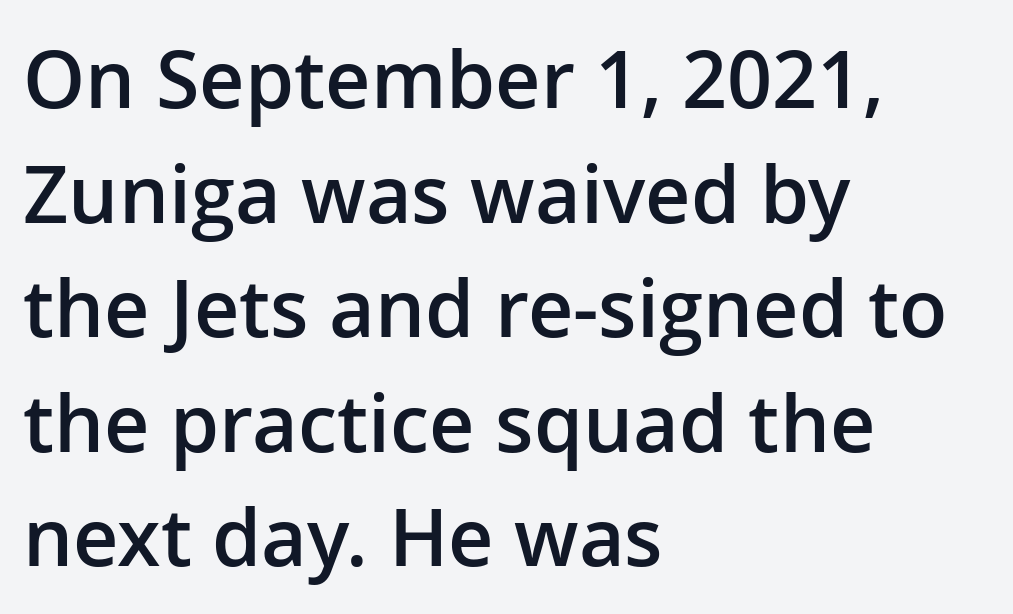
{"serif": "no", "italic": "no", "bold": "semi", "weight": "semibold", "width": "normal", "stroke_contrast": "low", "x_height": "medium", "monospaced": "no", "underline": "no", "align": "left", "line_spacing": "normal", "line_spacing_ratio": 1.45, "letter_spacing": "normal", "letter_spacing_em": 0.0, "glyph_px": 79}
